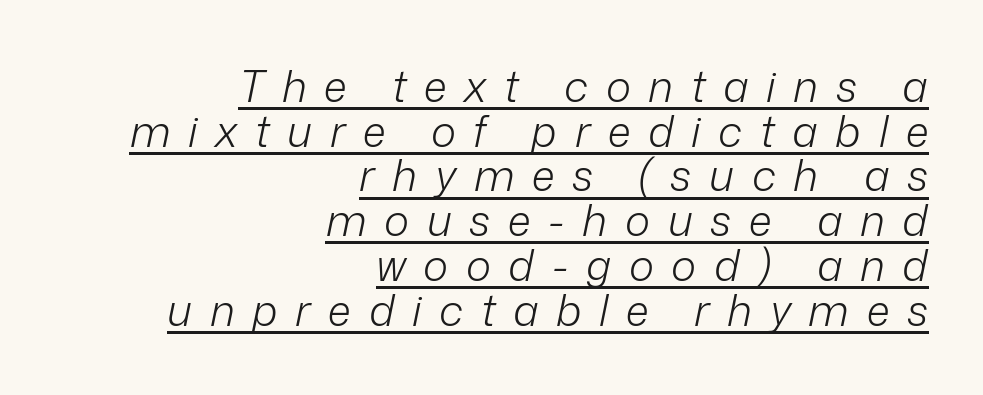
{"italic": "yes", "lean": "right", "slant_degrees": 12, "bold": "no", "weight": "light", "width": "normal", "stroke_contrast": "low", "x_height": "medium", "monospaced": "no", "underline": "yes", "align": "right", "line_spacing": "tight", "line_spacing_ratio": 1.04, "letter_spacing": "wide", "letter_spacing_em": 0.41, "glyph_px": 43}
